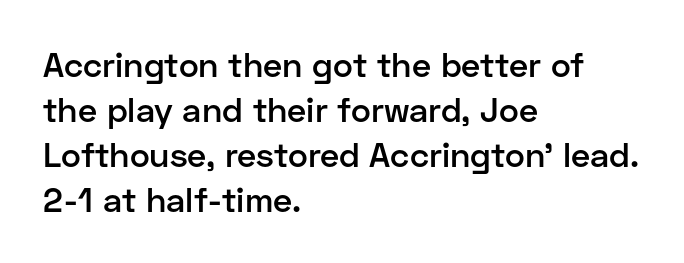
Q: Is the text bold? A: Semi-bold.
Q: Is the text italic (slanted)? A: No, it is upright.
Q: Is the typeface a serif or a sans-serif typeface? A: Sans-serif.
Q: Is the text underlined? A: No.
Q: How is the paragraph aligned? A: Left-aligned.
Q: Is the spacing between letters normal or unusually wide? A: Normal.
Q: Is the spacing between lines tight, normal or loose? A: Normal.
Q: Width (condensed, normal, or wide)? A: Normal.
Q: Stroke contrast? A: Low.
Q: x-height? A: Medium.
Q: Monospaced? A: No.
